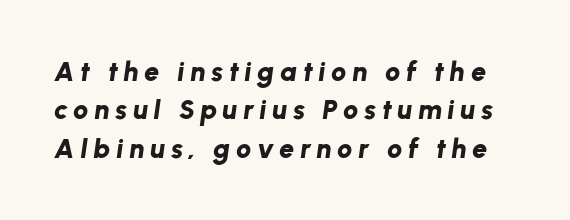
The image shows 27 px bold type, italic (leaning right); set normal line spacing (1.42x), unusually wide letter spacing (+0.21 em), not underlined.
